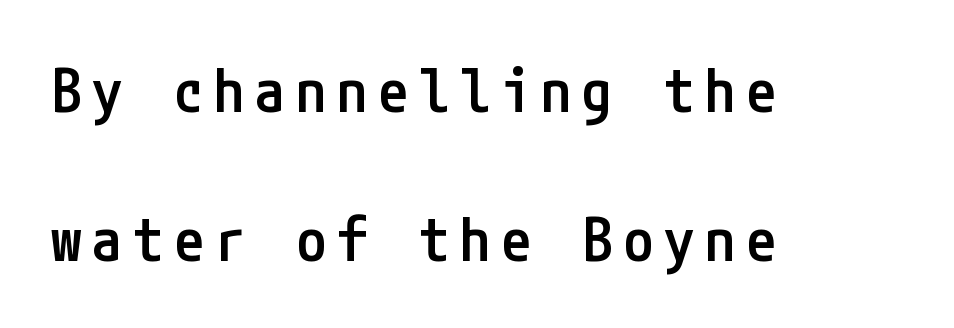
{"serif": "no", "italic": "no", "bold": "semi", "weight": "semibold", "width": "condensed", "stroke_contrast": "low", "x_height": "medium", "underline": "no", "align": "left", "line_spacing": "loose", "line_spacing_ratio": 2.45, "glyph_px": 61}
